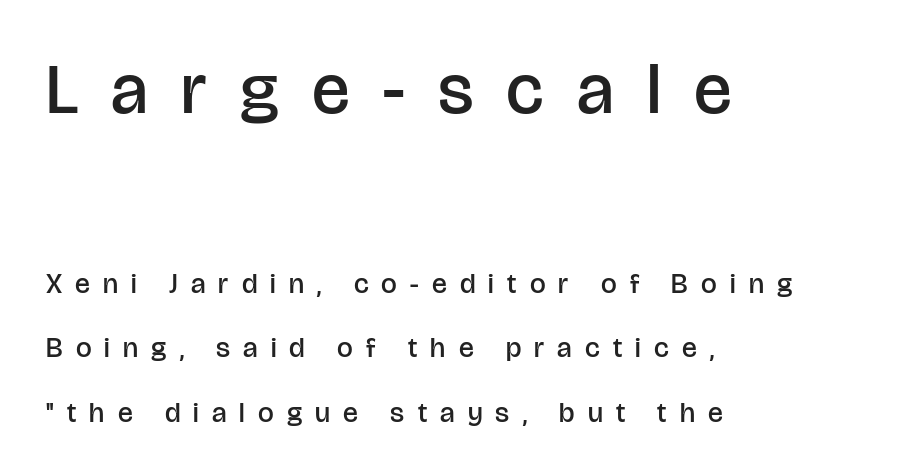
The image shows 71 px semibold sans-serif type, upright; set left-aligned, loose line spacing (2.3x), unusually wide letter spacing (+0.47 em), not underlined; the first (top) block is 2.54x larger; low stroke contrast and a large x-height.
